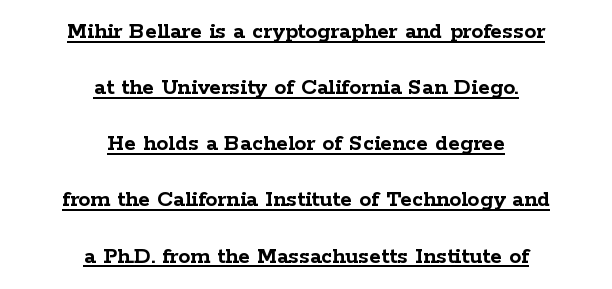
The image shows 24 px bold type, upright; set centered, loose line spacing (2.34x), normal letter spacing, underlined.
